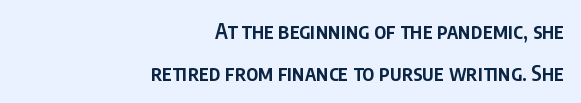
The image shows 21 px text type, upright; set right-aligned, loose line spacing (2.0x), normal letter spacing, not underlined.
